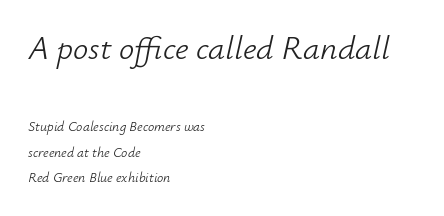
What stands out about the letter spacing? Nothing — it is the standard amount. Has an underline been added? It has not. Line starts are locked; line ends wander. Ink coverage per letter is moderate at most.
